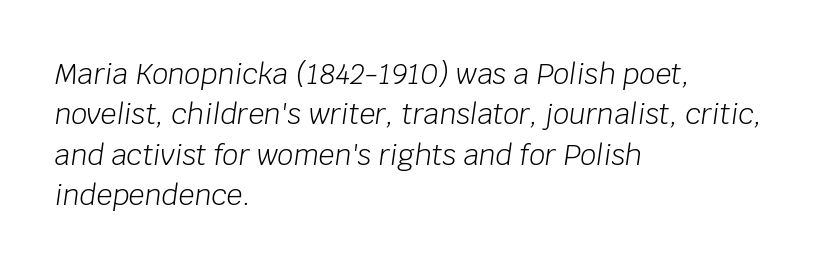
{"italic": "yes", "lean": "right", "slant_degrees": 8, "bold": "no", "weight": "light", "width": "normal", "stroke_contrast": "low", "x_height": "large", "monospaced": "no", "underline": "no", "align": "left", "line_spacing": "normal", "line_spacing_ratio": 1.44, "letter_spacing": "normal", "letter_spacing_em": 0.0, "glyph_px": 28}
